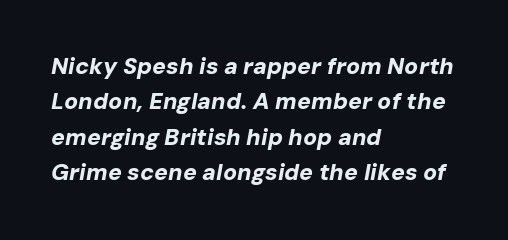
{"italic": "yes", "lean": "right", "slant_degrees": 10, "bold": "yes", "underline": "no", "align": "left", "line_spacing": "normal", "line_spacing_ratio": 1.54, "letter_spacing": "normal", "letter_spacing_em": 0.0, "glyph_px": 23}
